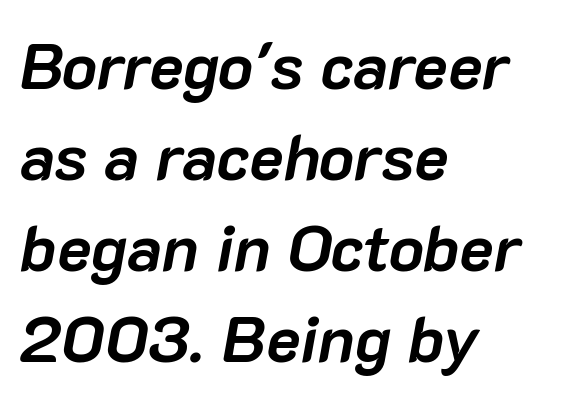
{"italic": "yes", "lean": "right", "slant_degrees": 10, "bold": "yes", "weight": "semibold", "width": "normal", "stroke_contrast": "low", "x_height": "medium", "monospaced": "no", "underline": "no", "align": "left", "line_spacing": "normal", "line_spacing_ratio": 1.4, "letter_spacing": "normal", "letter_spacing_em": 0.0, "glyph_px": 65}
